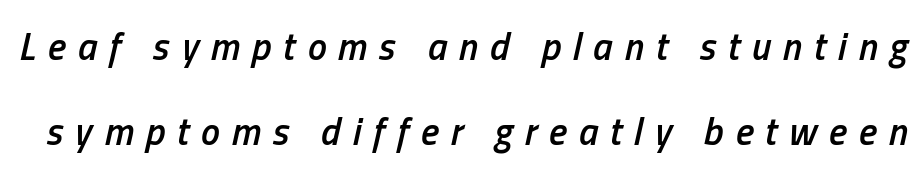
If you drew a line through each stem, it would be angled. Does the leading feel generous? Absolutely, it's lavish. Stroke thickness is moderately raised; the sample reads as semibold. Here the designer chose a conventional face with non-uniform glyph widths.
